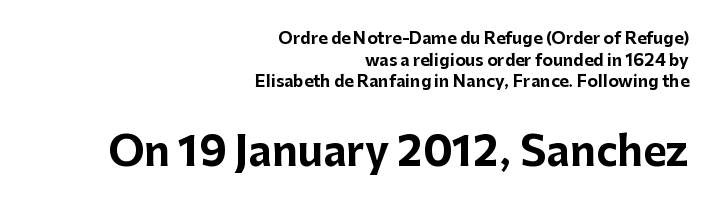
Q: Is the text bold? A: Yes.
Q: Is the text italic (slanted)? A: No, it is upright.
Q: Is the typeface a serif or a sans-serif typeface? A: Sans-serif.
Q: Is the text underlined? A: No.
Q: How is the paragraph aligned? A: Right-aligned.
Q: Is the spacing between letters normal or unusually wide? A: Normal.
Q: Is the spacing between lines tight, normal or loose? A: Normal.
Q: Which block of text is set in a larger size, the first (top) or the second (bottom)? A: The second (bottom) one.
Q: Width (condensed, normal, or wide)? A: Normal.
Q: Stroke contrast? A: Low.
Q: x-height? A: Medium.
Q: Monospaced? A: No.
